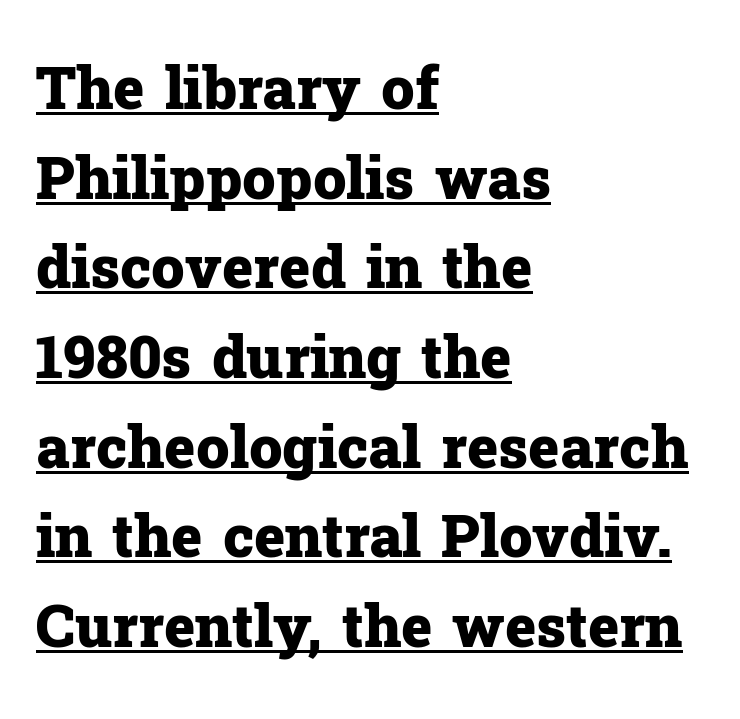
Q: Is the text bold? A: Yes.
Q: Is the text italic (slanted)? A: No, it is upright.
Q: Is the typeface a serif or a sans-serif typeface? A: Serif.
Q: Is the text underlined? A: Yes.
Q: How is the paragraph aligned? A: Left-aligned.
Q: Is the spacing between letters normal or unusually wide? A: Normal.
Q: Is the spacing between lines tight, normal or loose? A: Normal.
Q: Width (condensed, normal, or wide)? A: Normal.
Q: Stroke contrast? A: Low.
Q: x-height? A: Medium.
Q: Monospaced? A: No.
